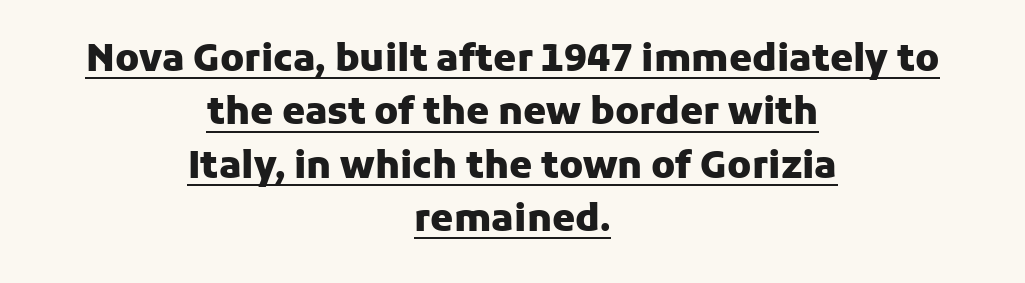
A typesetter would label this face a sans. Weight check: bold — yes, fully. Is there an underline? Yes — a line sits under the letters. Quick note: not italic, upright. One-word summary of the alignment: center. Tracking here is standard; glyphs follow each other at the usual distance.
